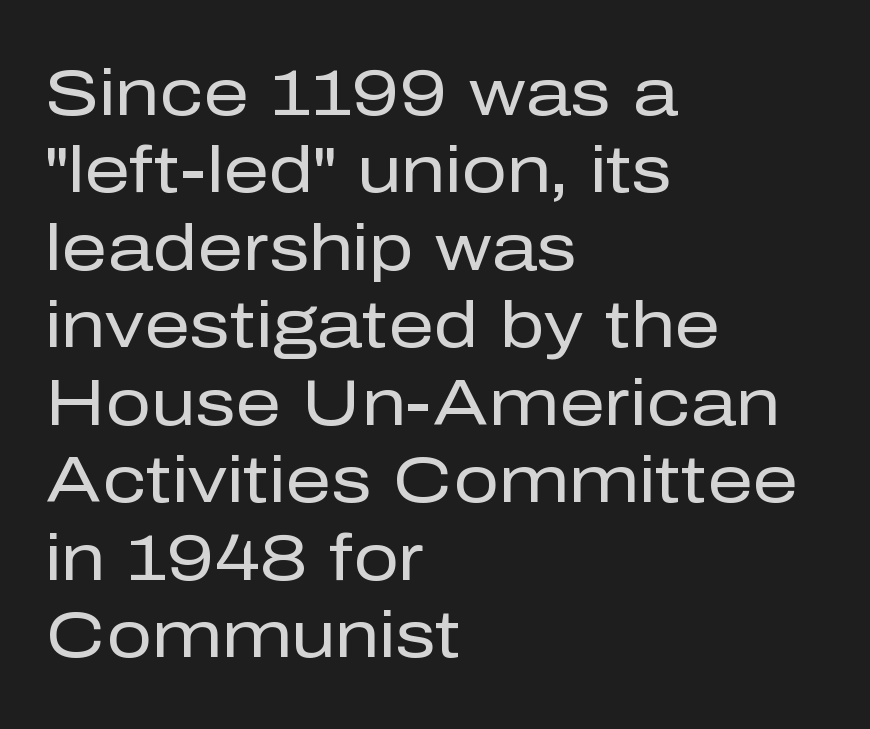
{"serif": "no", "italic": "no", "bold": "no", "weight": "regular", "width": "normal", "stroke_contrast": "low", "x_height": "medium", "monospaced": "no", "underline": "no", "align": "left", "line_spacing_ratio": 1.21, "letter_spacing": "normal", "letter_spacing_em": 0.0, "glyph_px": 64}
